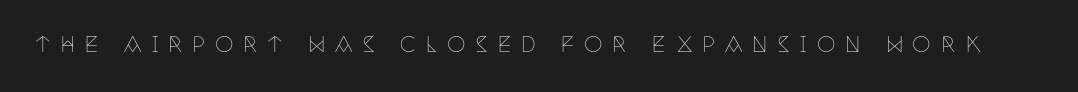
The image shows 21 px text type, upright; set unusually wide letter spacing (+0.44 em), not underlined.
